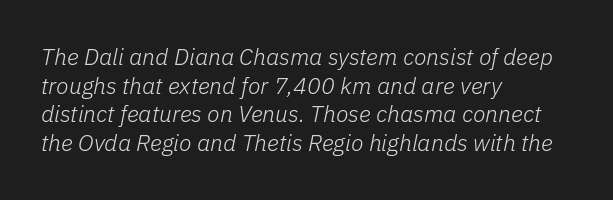
{"italic": "yes", "lean": "right", "slant_degrees": 11, "bold": "no", "underline": "no", "align": "left", "line_spacing": "normal", "line_spacing_ratio": 1.25, "letter_spacing": "normal", "letter_spacing_em": 0.0, "glyph_px": 23}
